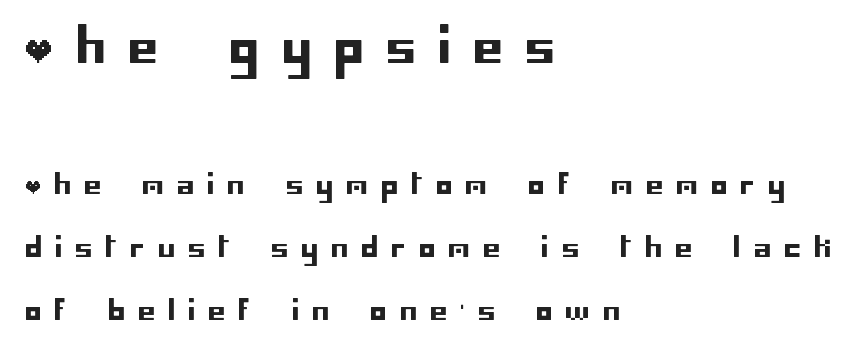
{"serif": "no", "italic": "no", "width": "normal", "stroke_contrast": "low", "x_height": "large", "underline": "no", "align": "left", "line_spacing": "loose", "line_spacing_ratio": 2.33, "letter_spacing": "wide", "letter_spacing_em": 0.49, "larger_block": "first", "size_ratio": 1.74, "glyph_px": 47}
